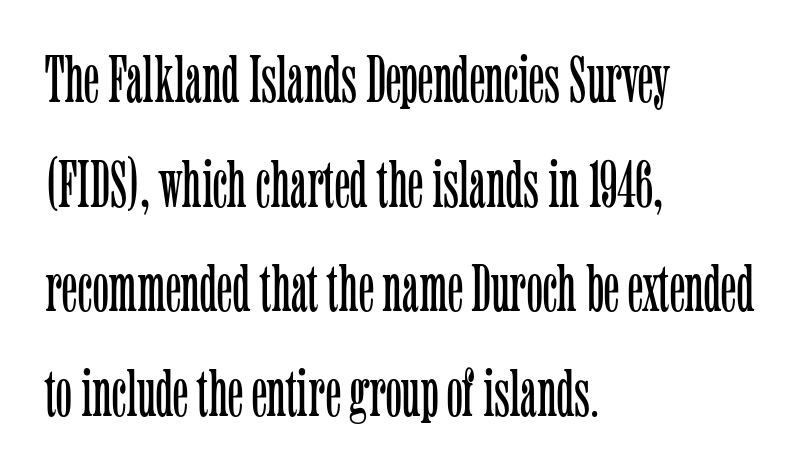
{"serif": "yes", "italic": "no", "bold": "no", "weight": "light", "width": "condensed", "stroke_contrast": "low", "x_height": "medium", "monospaced": "no", "underline": "no", "align": "left", "line_spacing": "normal", "line_spacing_ratio": 1.56, "letter_spacing": "normal", "letter_spacing_em": 0.0, "glyph_px": 67}
